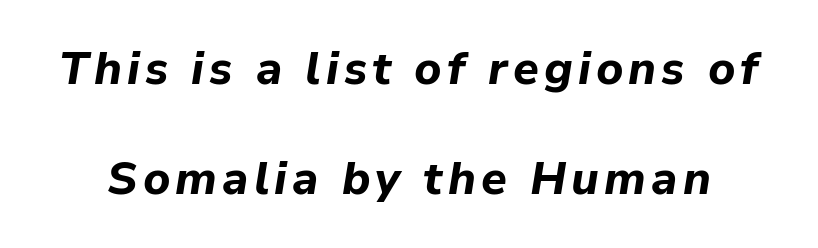
{"italic": "yes", "lean": "right", "slant_degrees": 9, "bold": "yes", "weight": "bold", "width": "normal", "stroke_contrast": "low", "x_height": "medium", "monospaced": "no", "underline": "no", "line_spacing": "loose", "line_spacing_ratio": 2.39, "glyph_px": 46}
